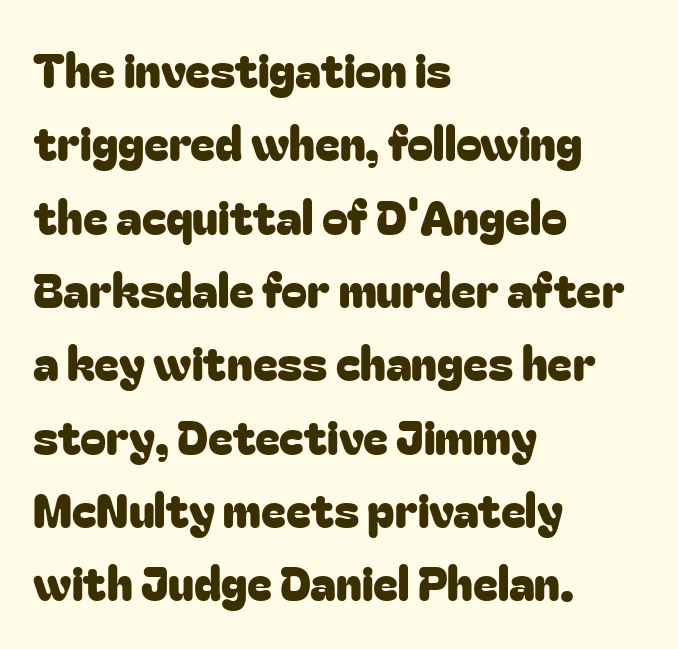
{"serif": "no", "italic": "no", "width": "normal", "stroke_contrast": "low", "x_height": "medium", "monospaced": "no", "underline": "no", "align": "left", "line_spacing": "normal", "line_spacing_ratio": 1.56, "letter_spacing": "normal", "letter_spacing_em": 0.0, "glyph_px": 47}
